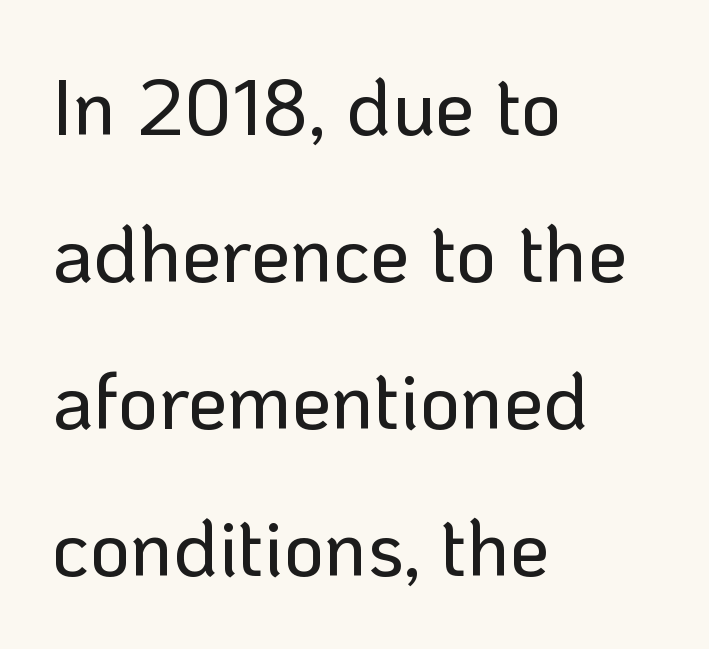
{"serif": "no", "italic": "no", "width": "normal", "stroke_contrast": "low", "x_height": "medium", "monospaced": "no", "underline": "no", "align": "left", "line_spacing_ratio": 1.86, "letter_spacing": "normal", "letter_spacing_em": 0.0, "glyph_px": 79}
